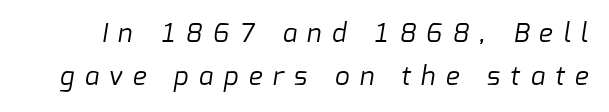
Decoration check: the copy has no underline. The designer left line spacing at the default. Short note: letters widely spaced. No extra ink here — the face is not bold.
